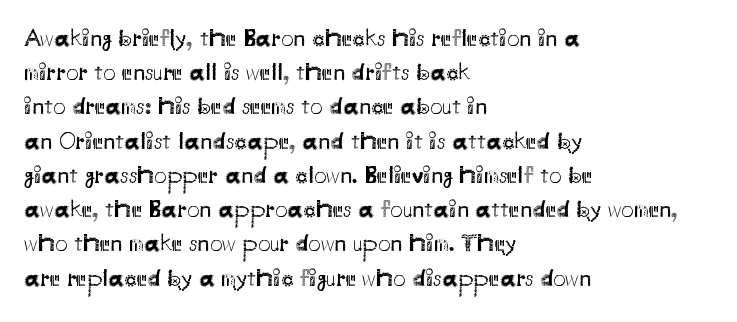
The image shows 25 px text type, upright; set left-aligned, normal line spacing (1.37x), normal letter spacing, not underlined.
